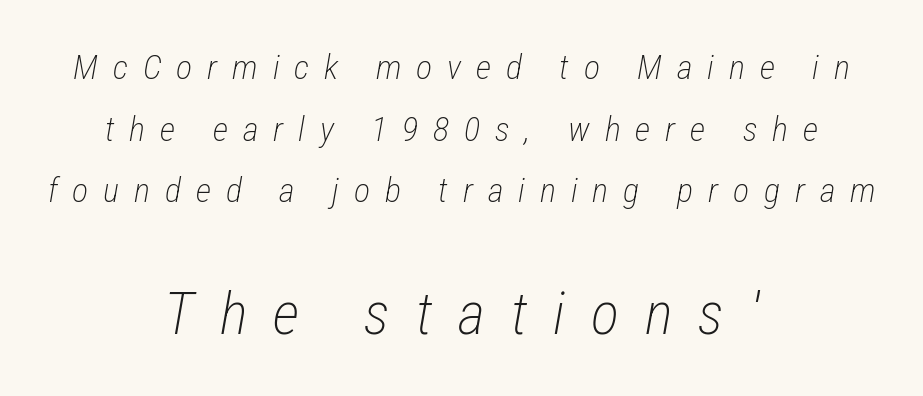
{"italic": "yes", "lean": "right", "slant_degrees": 12, "bold": "no", "weight": "light", "width": "condensed", "stroke_contrast": "low", "x_height": "medium", "monospaced": "no", "underline": "no", "align": "center", "line_spacing_ratio": 1.81, "letter_spacing": "wide", "letter_spacing_em": 0.44, "larger_block": "second", "size_ratio": 1.74, "glyph_px": 59}
